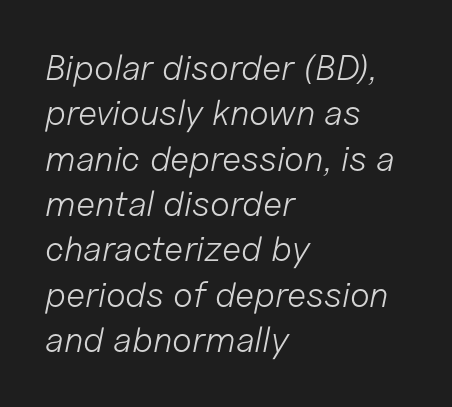
Q: Is the text bold? A: No.
Q: Is the text italic (slanted)? A: Yes, it leans right by about 11 degrees.
Q: Is the text underlined? A: No.
Q: How is the paragraph aligned? A: Left-aligned.
Q: Is the spacing between letters normal or unusually wide? A: Normal.
Q: Is the spacing between lines tight, normal or loose? A: Normal.
Q: Width (condensed, normal, or wide)? A: Normal.
Q: Stroke contrast? A: Low.
Q: x-height? A: Medium.
Q: Monospaced? A: No.
